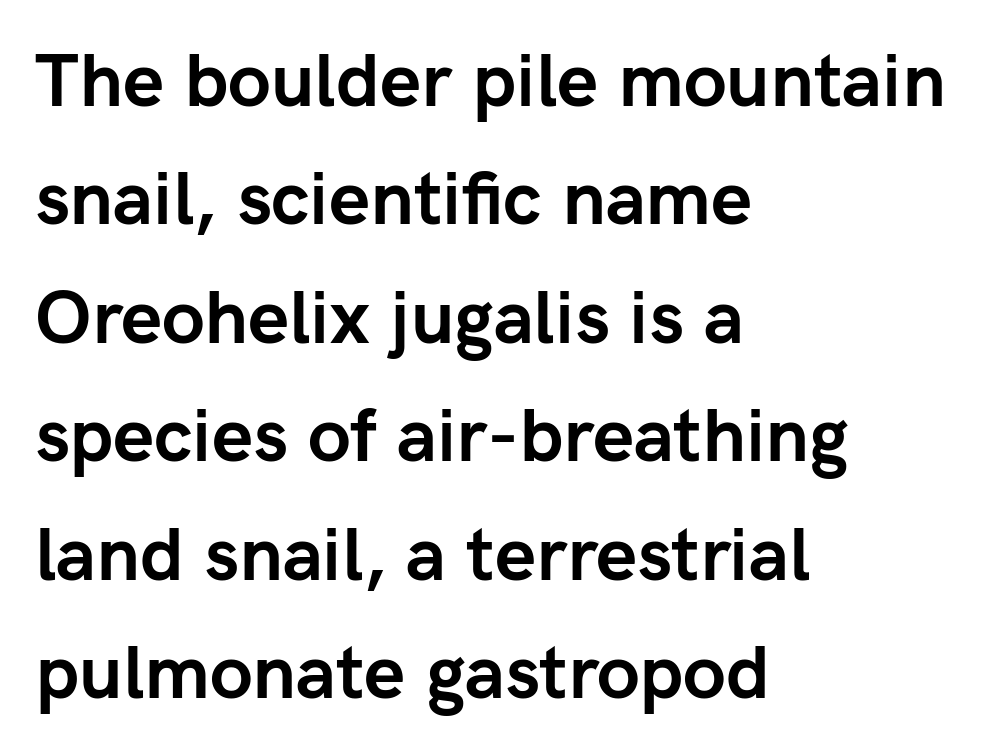
Q: Is the text bold? A: Yes.
Q: Is the text italic (slanted)? A: No, it is upright.
Q: Is the typeface a serif or a sans-serif typeface? A: Sans-serif.
Q: Is the text underlined? A: No.
Q: How is the paragraph aligned? A: Left-aligned.
Q: Is the spacing between letters normal or unusually wide? A: Normal.
Q: Is the spacing between lines tight, normal or loose? A: Normal.
Q: Width (condensed, normal, or wide)? A: Normal.
Q: Stroke contrast? A: Low.
Q: x-height? A: Medium.
Q: Monospaced? A: No.
